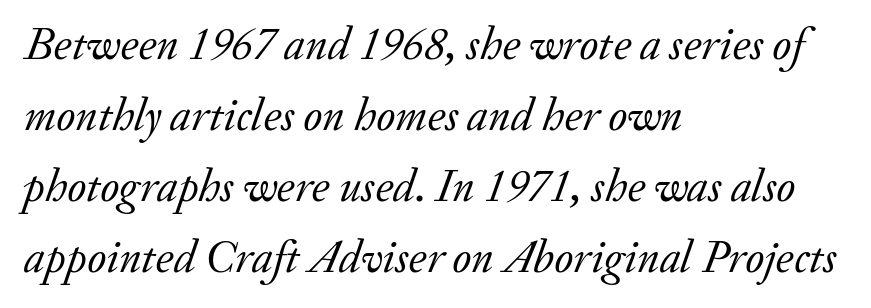
Q: Is the text bold? A: No.
Q: Is the text italic (slanted)? A: Yes, it leans right by about 20 degrees.
Q: Is the typeface a serif or a sans-serif typeface? A: Serif.
Q: Is the text underlined? A: No.
Q: How is the paragraph aligned? A: Left-aligned.
Q: Is the spacing between letters normal or unusually wide? A: Normal.
Q: Is the spacing between lines tight, normal or loose? A: Normal.
Q: Width (condensed, normal, or wide)? A: Normal.
Q: Stroke contrast? A: Low.
Q: x-height? A: Small.
Q: Monospaced? A: No.
